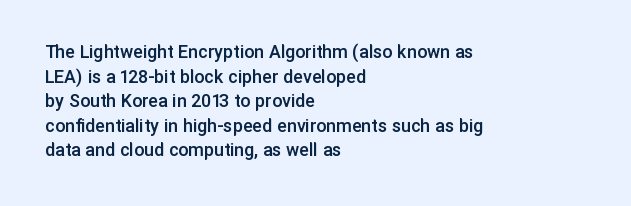
Q: Is the text bold? A: Semi-bold.
Q: Is the text italic (slanted)? A: No, it is upright.
Q: Is the text underlined? A: No.
Q: How is the paragraph aligned? A: Left-aligned.
Q: Is the spacing between letters normal or unusually wide? A: Normal.
